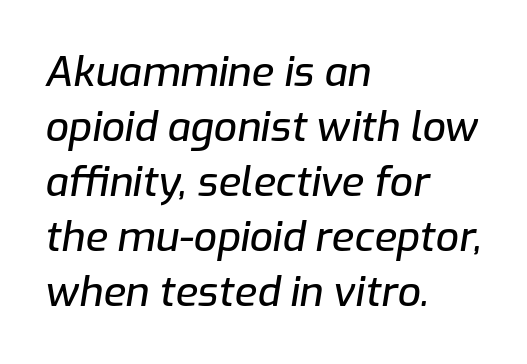
The image shows 41 px text type, italic (leaning right); set left-aligned, normal line spacing (1.34x), normal letter spacing, not underlined; low stroke contrast and a medium x-height.
